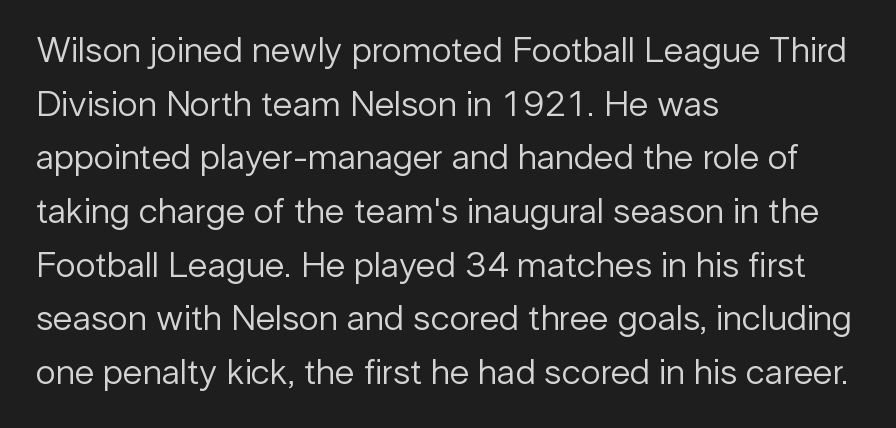
The image shows 36 px regular-weight sans-serif type, upright; set left-aligned, normal line spacing (1.49x), normal letter spacing, not underlined; low stroke contrast and a medium x-height.
